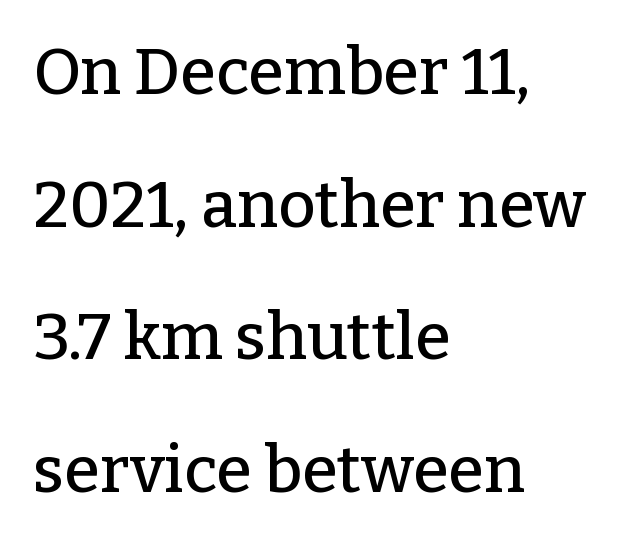
The image shows 65 px serif type, upright; set left-aligned, loose line spacing (2.04x), normal letter spacing, not underlined; low stroke contrast and a medium x-height.
